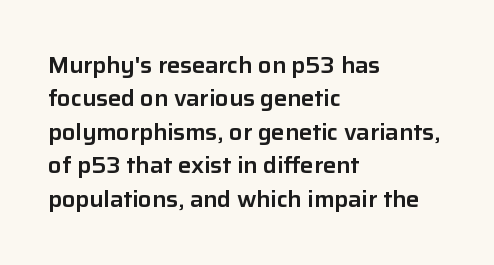
The image shows 22 px text type, upright; set left-aligned, normal line spacing (1.52x), normal letter spacing, not underlined.
